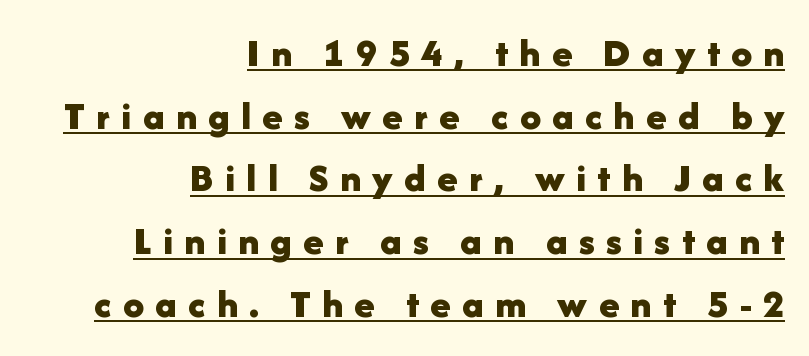
Q: Is the text bold? A: Yes.
Q: Is the text italic (slanted)? A: No, it is upright.
Q: Is the typeface a serif or a sans-serif typeface? A: Sans-serif.
Q: Is the text underlined? A: Yes.
Q: How is the paragraph aligned? A: Right-aligned.
Q: Is the spacing between letters normal or unusually wide? A: Unusually wide.
Q: Is the spacing between lines tight, normal or loose? A: Normal.
Q: Width (condensed, normal, or wide)? A: Normal.
Q: Stroke contrast? A: Low.
Q: x-height? A: Medium.
Q: Monospaced? A: No.
